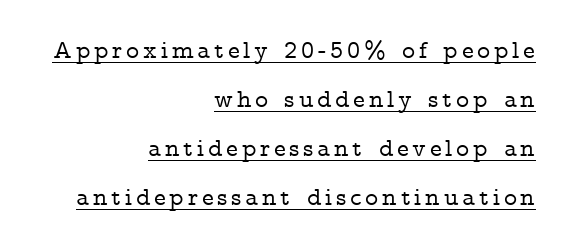
Somebody hit Ctrl+U on this one — the words are underlined. A typesetter would call this leading open, well beyond the default. This sample is right-justified, so line beginnings fall wherever the words allow. In terms of posture, this sample is upright.
